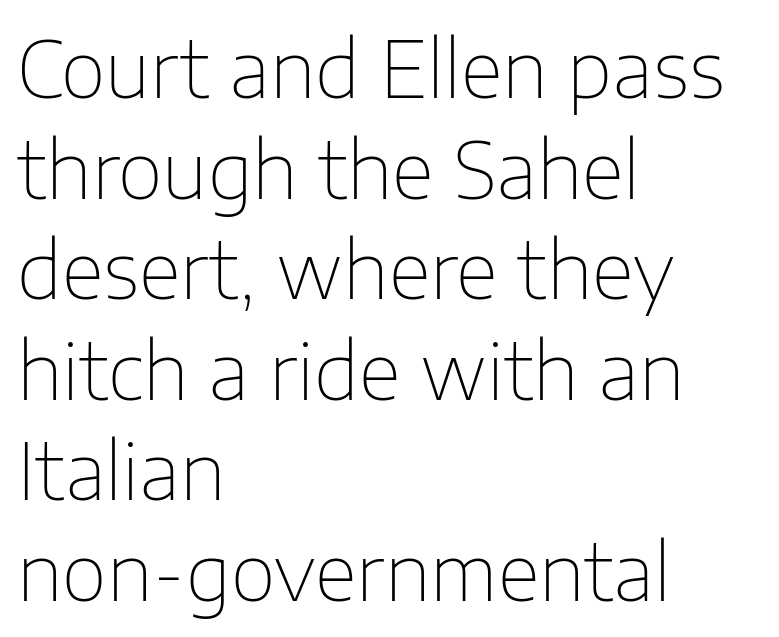
Q: Is the text bold? A: No.
Q: Is the text italic (slanted)? A: No, it is upright.
Q: Is the typeface a serif or a sans-serif typeface? A: Sans-serif.
Q: Is the text underlined? A: No.
Q: How is the paragraph aligned? A: Left-aligned.
Q: Is the spacing between letters normal or unusually wide? A: Normal.
Q: Is the spacing between lines tight, normal or loose? A: Normal.
Q: Width (condensed, normal, or wide)? A: Normal.
Q: Stroke contrast? A: Low.
Q: x-height? A: Medium.
Q: Monospaced? A: No.
